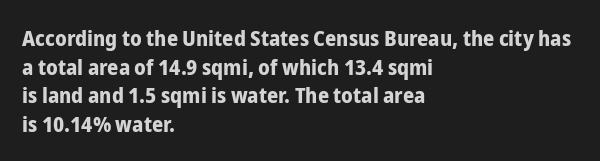
{"italic": "no", "bold": "yes", "underline": "no", "align": "left", "line_spacing": "normal", "line_spacing_ratio": 1.3, "letter_spacing": "normal", "letter_spacing_em": 0.0, "glyph_px": 22}
